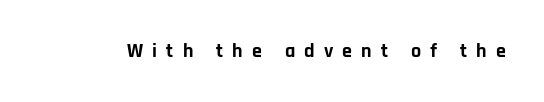
The image shows 20 px bold type, upright; set unusually wide letter spacing (+0.46 em), not underlined.
